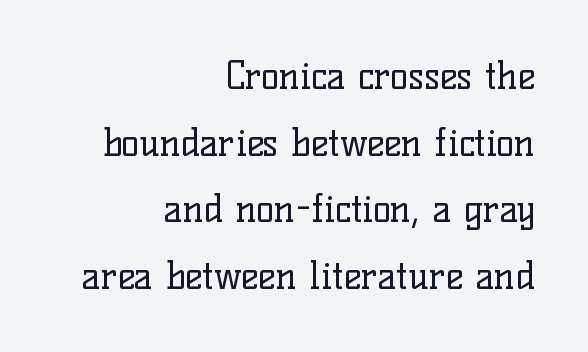
{"serif": "yes", "italic": "no", "bold": "no", "weight": "regular", "width": "normal", "stroke_contrast": "low", "x_height": "medium", "monospaced": "no", "underline": "no", "align": "right", "line_spacing_ratio": 1.8, "letter_spacing": "normal", "letter_spacing_em": 0.0, "glyph_px": 37}
